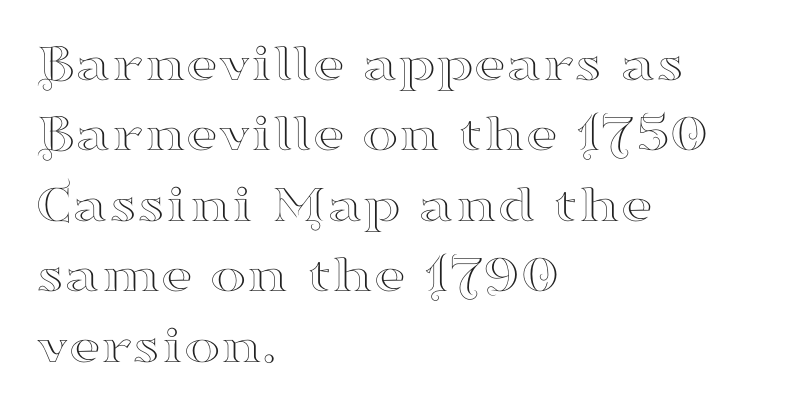
The image shows 55 px wide serif type, upright; set left-aligned, normal line spacing (1.28x), normal letter spacing, not underlined; high stroke contrast and a small x-height.
